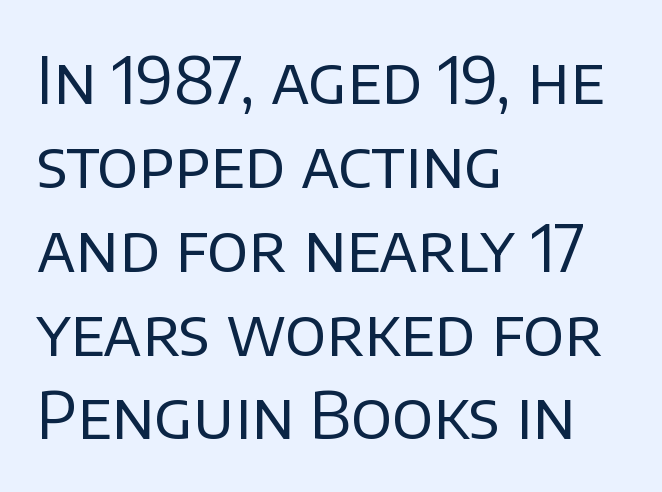
{"serif": "no", "italic": "no", "bold": "no", "weight": "regular", "width": "normal", "stroke_contrast": "low", "x_height": "large", "monospaced": "no", "underline": "no", "align": "left", "line_spacing": "normal", "line_spacing_ratio": 1.29, "letter_spacing": "normal", "letter_spacing_em": 0.0, "glyph_px": 65}
